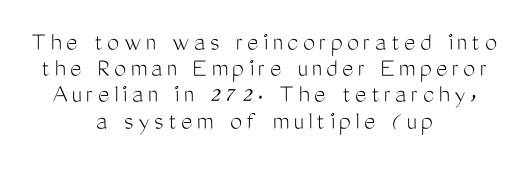
Q: Is the text bold? A: No.
Q: Is the text italic (slanted)? A: No, it is upright.
Q: Is the text underlined? A: No.
Q: How is the paragraph aligned? A: Centered.
Q: Is the spacing between lines tight, normal or loose? A: Tight.
